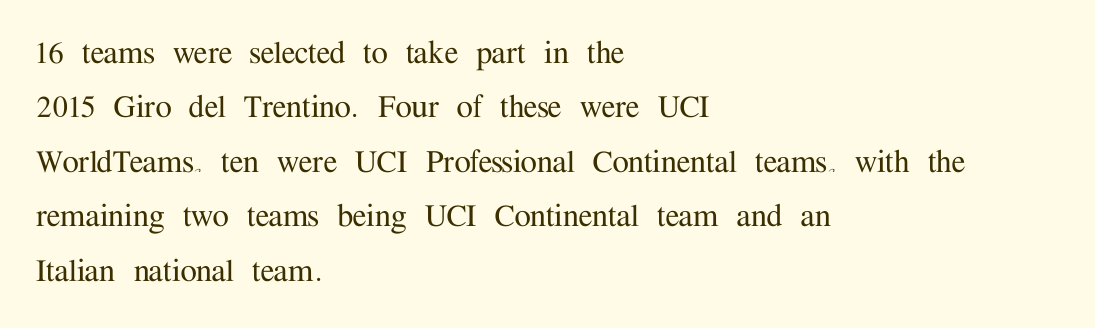
Q: Is the text italic (slanted)? A: No, it is upright.
Q: Is the typeface a serif or a sans-serif typeface? A: Serif.
Q: Is the text underlined? A: No.
Q: How is the paragraph aligned? A: Left-aligned.
Q: Is the spacing between letters normal or unusually wide? A: Normal.
Q: Is the spacing between lines tight, normal or loose? A: Normal.
Q: Width (condensed, normal, or wide)? A: Normal.
Q: Stroke contrast? A: Medium.
Q: x-height? A: Medium.
Q: Monospaced? A: No.
